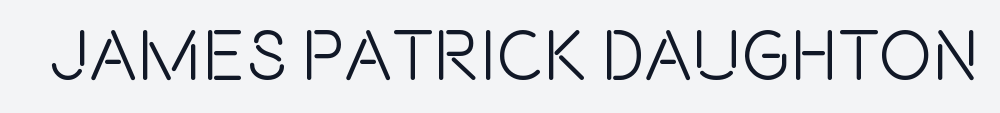
The image shows 72 px condensed sans-serif type, upright; set normal letter spacing, not underlined; a large x-height.
